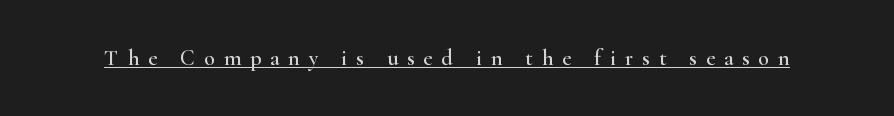
The image shows 22 px text type, upright; set unusually wide letter spacing (+0.41 em), underlined.
